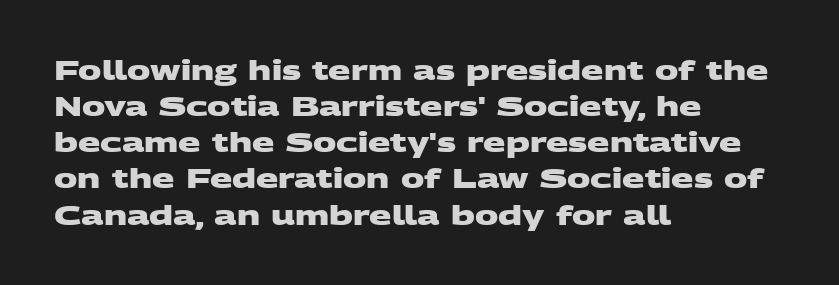
{"bold": "yes", "underline": "no", "align": "left", "line_spacing": "normal", "line_spacing_ratio": 1.39, "letter_spacing": "normal", "letter_spacing_em": 0.0, "glyph_px": 26}
